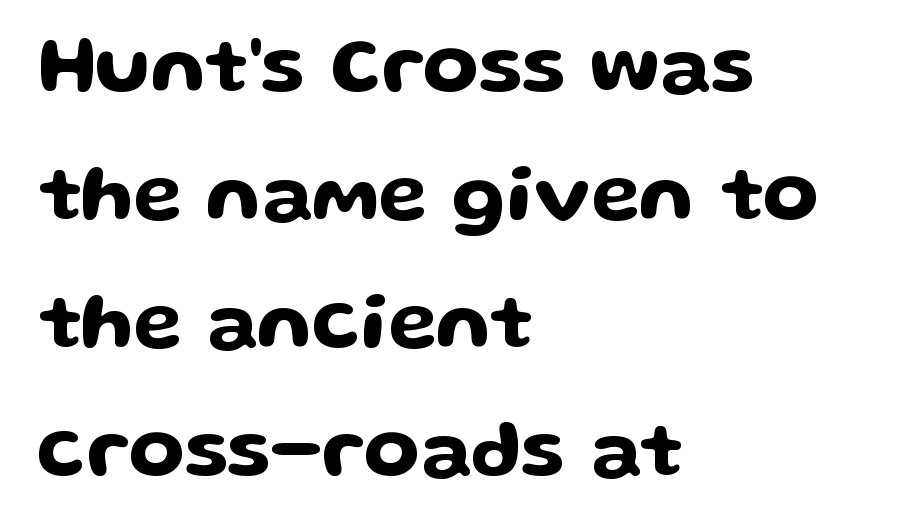
{"serif": "no", "italic": "no", "width": "wide", "stroke_contrast": "low", "x_height": "medium", "monospaced": "no", "underline": "no", "align": "left", "line_spacing": "normal", "line_spacing_ratio": 1.6, "letter_spacing": "normal", "letter_spacing_em": 0.0, "glyph_px": 80}
